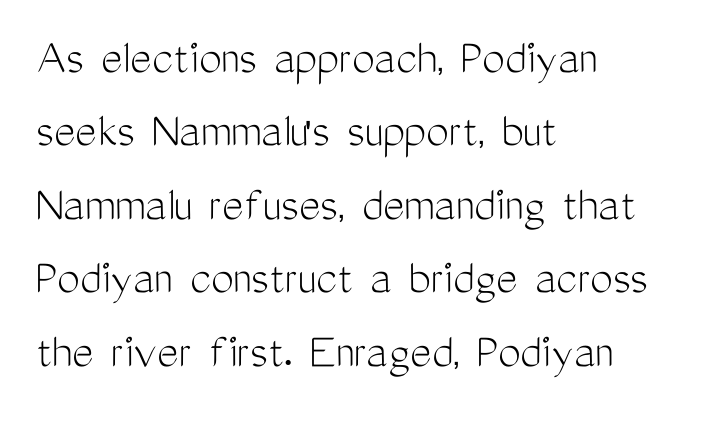
{"serif": "no", "italic": "no", "bold": "no", "weight": "light", "width": "condensed", "stroke_contrast": "medium", "x_height": "medium", "monospaced": "no", "underline": "no", "align": "left", "line_spacing": "normal", "line_spacing_ratio": 1.44, "letter_spacing": "normal", "letter_spacing_em": 0.0, "glyph_px": 51}
